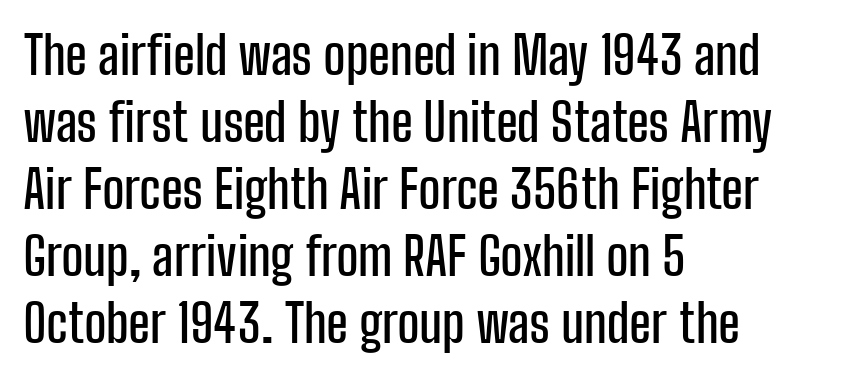
The image shows 52 px condensed sans-serif type, upright; set left-aligned, normal line spacing (1.29x), normal letter spacing, not underlined; low stroke contrast and a medium x-height.
